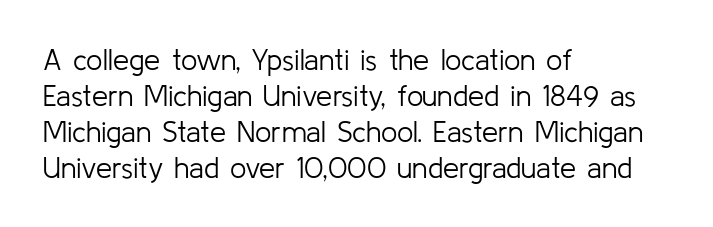
{"serif": "no", "italic": "no", "bold": "no", "weight": "light", "width": "normal", "stroke_contrast": "low", "x_height": "medium", "monospaced": "no", "underline": "no", "align": "left", "line_spacing_ratio": 1.24, "letter_spacing": "normal", "letter_spacing_em": 0.0, "glyph_px": 29}
